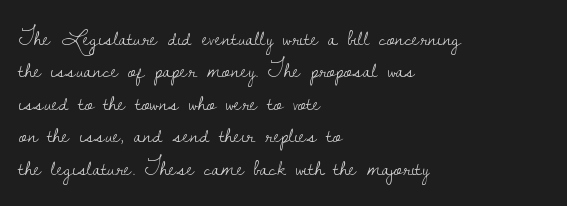
The tracking reads as untouched default to a designer's eye. Layout note: lines flush left. Students, observe: this is what conventionally led text looks like. Underline: absent.
